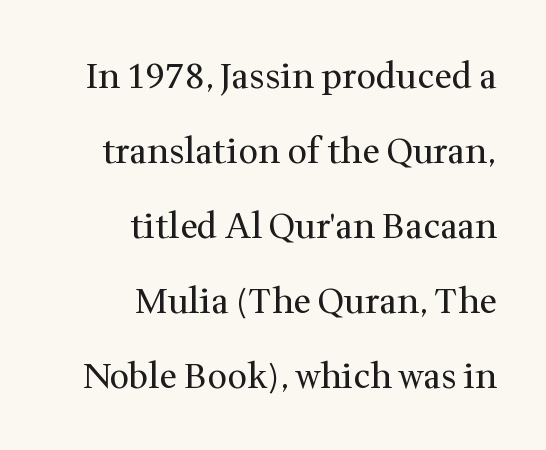
The image shows 35 px regular-weight serif type, upright; set right-aligned, loose line spacing (2.14x), normal letter spacing, not underlined; medium stroke contrast and a medium x-height.
